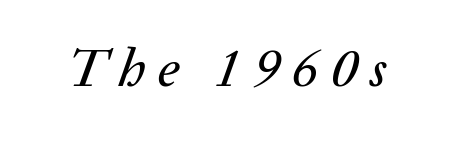
{"italic": "yes", "lean": "right", "slant_degrees": 20, "width": "normal", "stroke_contrast": "medium", "x_height": "medium", "monospaced": "no", "underline": "no", "letter_spacing": "wide", "letter_spacing_em": 0.23, "glyph_px": 54}
